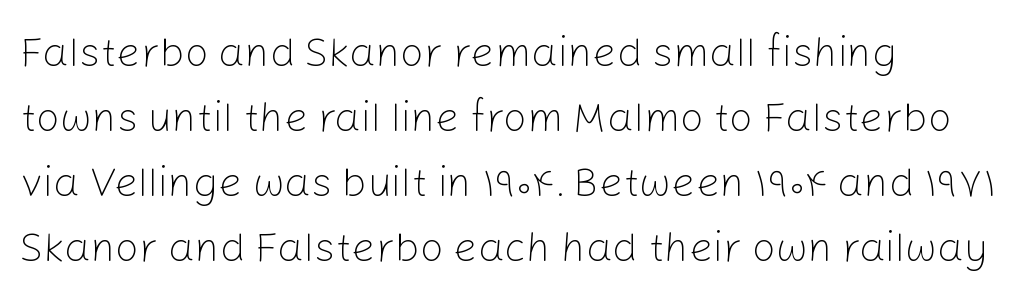
Q: Is the text bold? A: No.
Q: Is the text italic (slanted)? A: No, it is upright.
Q: Is the typeface a serif or a sans-serif typeface? A: Sans-serif.
Q: Is the text underlined? A: No.
Q: How is the paragraph aligned? A: Left-aligned.
Q: Is the spacing between letters normal or unusually wide? A: Normal.
Q: Is the spacing between lines tight, normal or loose? A: Normal.
Q: Width (condensed, normal, or wide)? A: Normal.
Q: Stroke contrast? A: Low.
Q: x-height? A: Medium.
Q: Monospaced? A: No.
